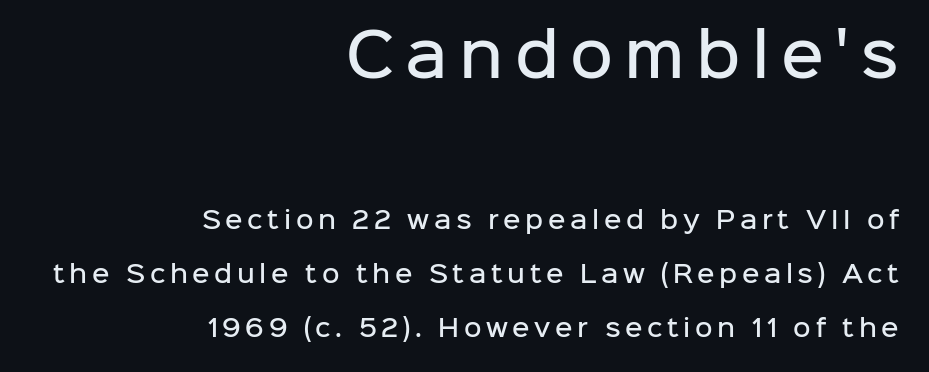
Rendered with straight, roman letterforms. Reading down the block, your eye finds every line finishing at a fixed right position. Do the characters align in a grid? No, the font is proportional. The initial chunk of copy outweighs the following chunk in type size. Compared with an ordinary text face, these strokes are moderately heavier — a semibold.
